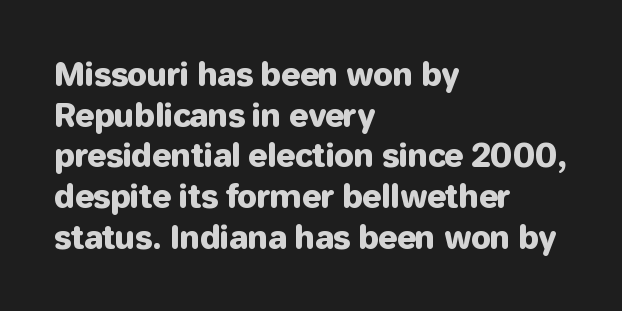
Q: Is the text italic (slanted)? A: No, it is upright.
Q: Is the typeface a serif or a sans-serif typeface? A: Sans-serif.
Q: Is the text underlined? A: No.
Q: How is the paragraph aligned? A: Left-aligned.
Q: Is the spacing between letters normal or unusually wide? A: Normal.
Q: Is the spacing between lines tight, normal or loose? A: Normal.
Q: Width (condensed, normal, or wide)? A: Normal.
Q: Stroke contrast? A: Low.
Q: x-height? A: Medium.
Q: Monospaced? A: No.
